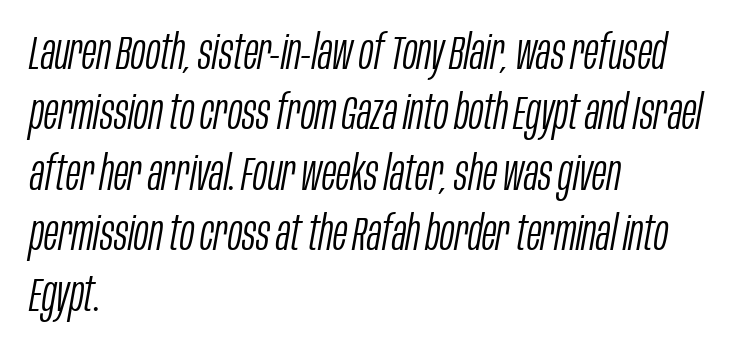
Observe the ordinary spacing: letters are neighbours, not strangers. Vertically, the passage feels balanced, rows spaced as you'd expect. The string is rendered with underlining switched off. The characters are drawn with everyday or finer stroke widths.
